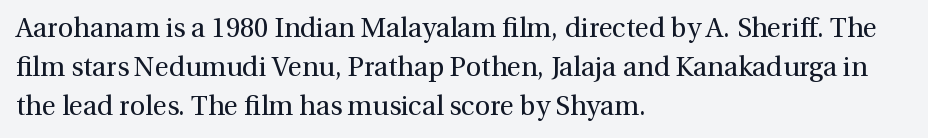
Q: Is the text bold? A: No.
Q: Is the text italic (slanted)? A: No, it is upright.
Q: Is the text underlined? A: No.
Q: How is the paragraph aligned? A: Left-aligned.
Q: Is the spacing between letters normal or unusually wide? A: Normal.
Q: Is the spacing between lines tight, normal or loose? A: Normal.
